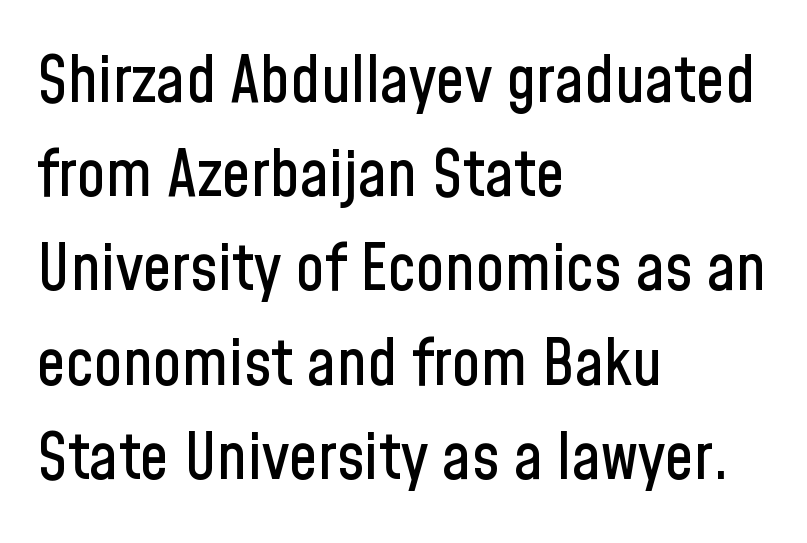
Q: Is the text italic (slanted)? A: No, it is upright.
Q: Is the typeface a serif or a sans-serif typeface? A: Sans-serif.
Q: Is the text underlined? A: No.
Q: How is the paragraph aligned? A: Left-aligned.
Q: Is the spacing between letters normal or unusually wide? A: Normal.
Q: Is the spacing between lines tight, normal or loose? A: Normal.
Q: Width (condensed, normal, or wide)? A: Condensed.
Q: Stroke contrast? A: Low.
Q: x-height? A: Medium.
Q: Monospaced? A: No.
